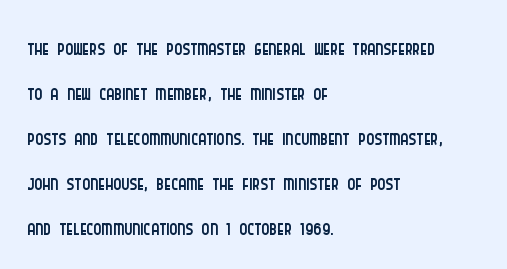
{"serif": "no", "italic": "no", "bold": "no", "weight": "light", "width": "condensed", "stroke_contrast": "low", "x_height": "large", "monospaced": "no", "underline": "no", "align": "left", "line_spacing": "normal", "line_spacing_ratio": 1.5, "letter_spacing": "normal", "letter_spacing_em": 0.0, "glyph_px": 30}
